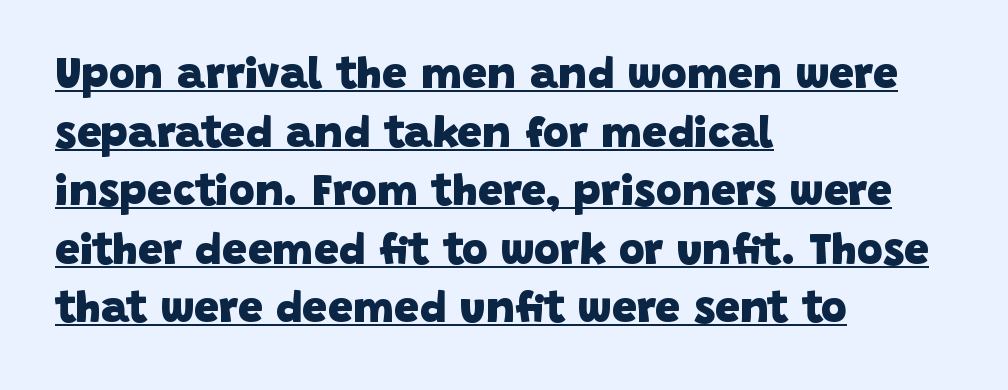
Q: Is the text bold? A: Yes.
Q: Is the typeface a serif or a sans-serif typeface? A: Sans-serif.
Q: Is the text underlined? A: Yes.
Q: How is the paragraph aligned? A: Left-aligned.
Q: Is the spacing between letters normal or unusually wide? A: Normal.
Q: Is the spacing between lines tight, normal or loose? A: Normal.
Q: Width (condensed, normal, or wide)? A: Normal.
Q: Stroke contrast? A: Low.
Q: x-height? A: Large.
Q: Monospaced? A: No.
